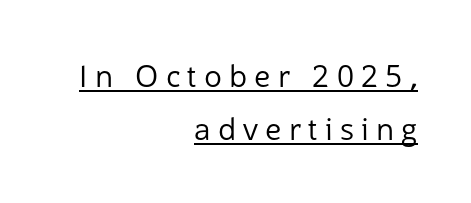
{"serif": "no", "italic": "no", "bold": "no", "weight": "regular", "width": "normal", "stroke_contrast": "low", "x_height": "medium", "monospaced": "no", "underline": "yes", "align": "right", "line_spacing_ratio": 1.76, "letter_spacing": "wide", "letter_spacing_em": 0.24, "glyph_px": 30}
